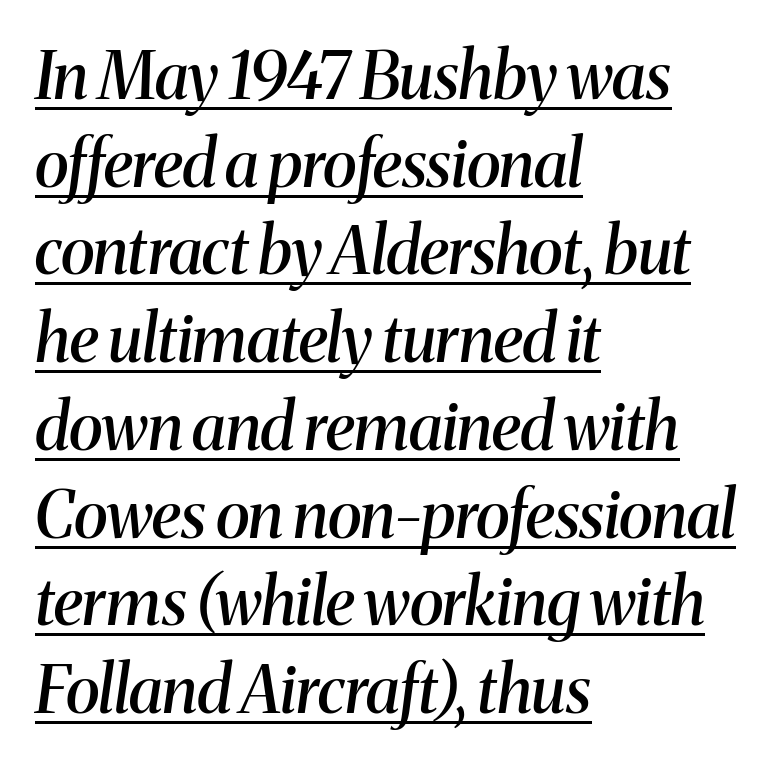
The image shows 65 px semibold serif type, italic (leaning right); set left-aligned, normal line spacing (1.35x), normal letter spacing, underlined; medium stroke contrast and a medium x-height.
